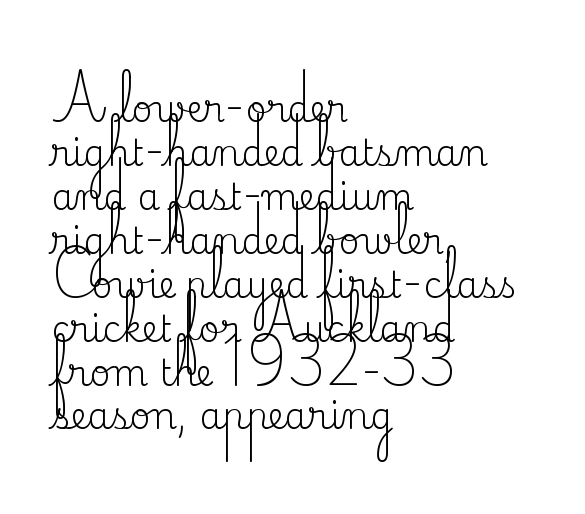
The image shows 36 px regular-weight serif type, upright; set left-aligned, line spacing 1.22x, normal letter spacing, not underlined; medium stroke contrast and a small x-height.
